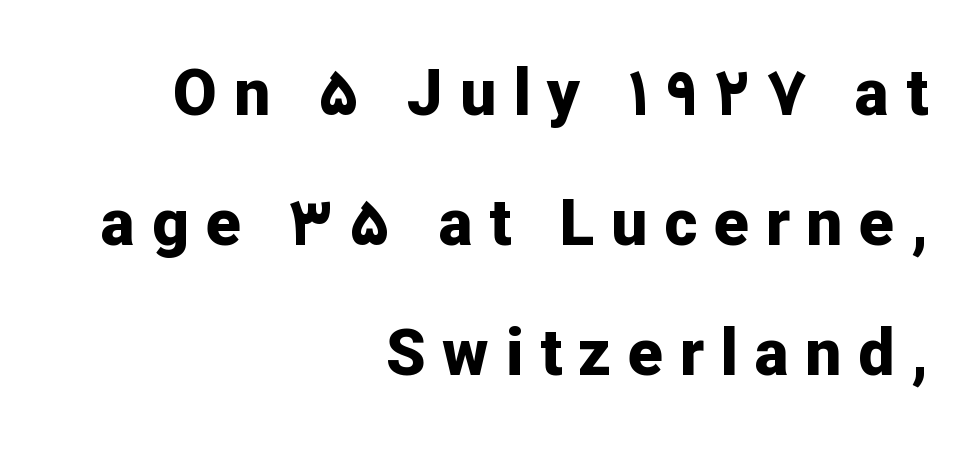
{"serif": "no", "italic": "no", "bold": "yes", "weight": "bold", "width": "normal", "stroke_contrast": "low", "x_height": "medium", "monospaced": "no", "underline": "no", "align": "right", "line_spacing": "loose", "line_spacing_ratio": 2.03, "letter_spacing": "wide", "letter_spacing_em": 0.26, "glyph_px": 64}
